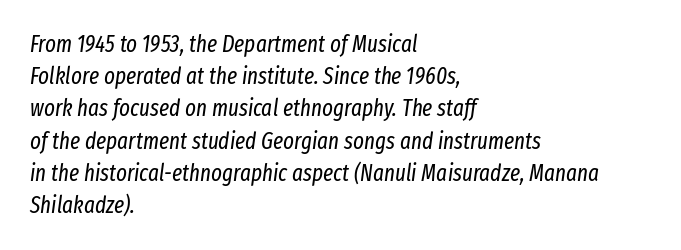
{"italic": "yes", "lean": "right", "slant_degrees": 8, "bold": "no", "underline": "no", "align": "left", "line_spacing": "normal", "line_spacing_ratio": 1.4, "letter_spacing": "normal", "letter_spacing_em": 0.0, "glyph_px": 23}
